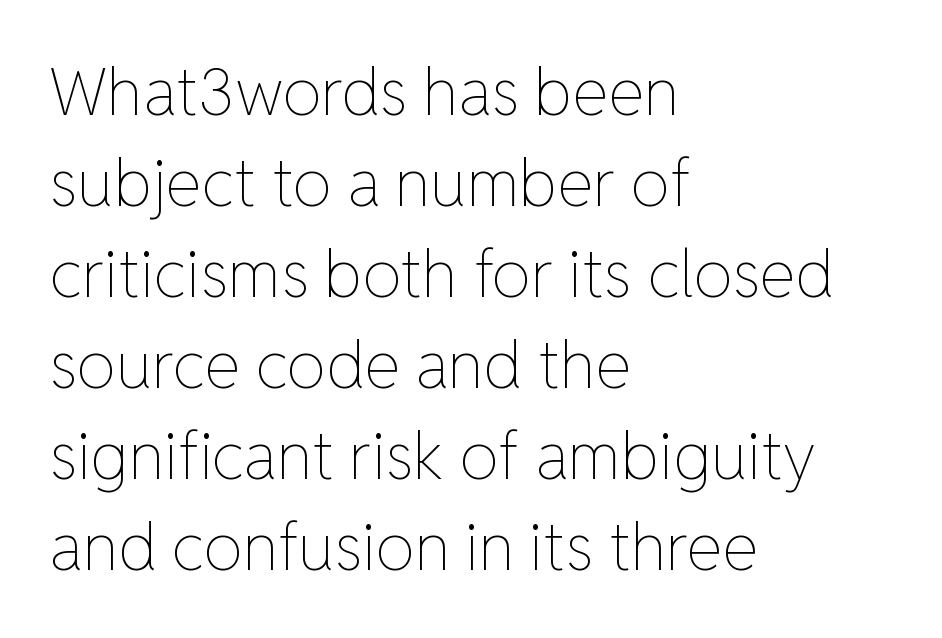
Q: Is the text bold? A: No.
Q: Is the text italic (slanted)? A: No, it is upright.
Q: Is the text underlined? A: No.
Q: How is the paragraph aligned? A: Left-aligned.
Q: Is the spacing between letters normal or unusually wide? A: Normal.
Q: Is the spacing between lines tight, normal or loose? A: Normal.
Q: Width (condensed, normal, or wide)? A: Normal.
Q: Stroke contrast? A: Low.
Q: x-height? A: Medium.
Q: Monospaced? A: No.
